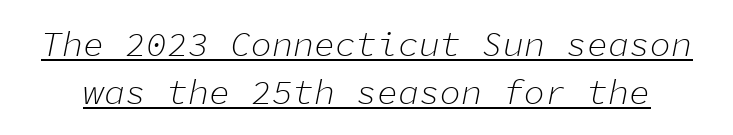
{"italic": "yes", "lean": "right", "slant_degrees": 11, "bold": "no", "weight": "light", "width": "normal", "stroke_contrast": "low", "x_height": "medium", "monospaced": "yes", "underline": "yes", "line_spacing": "normal", "line_spacing_ratio": 1.37, "letter_spacing": "normal", "letter_spacing_em": 0.0, "glyph_px": 35}
